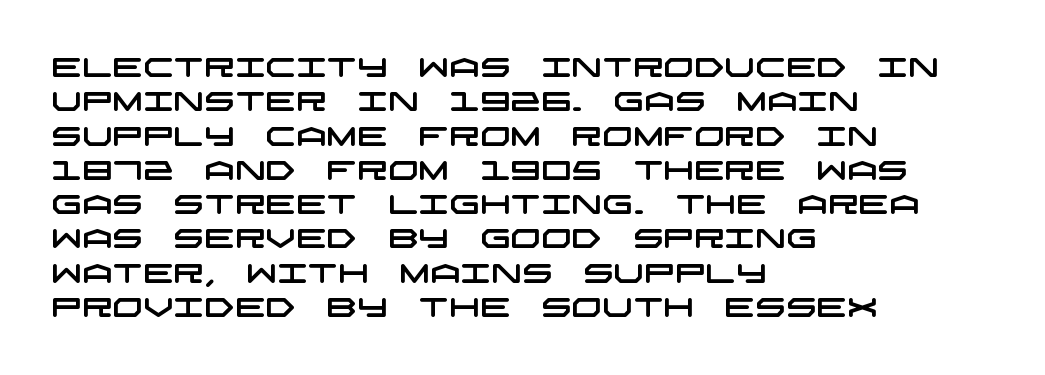
{"underline": "no", "align": "left", "line_spacing": "normal", "line_spacing_ratio": 1.27, "letter_spacing": "normal", "letter_spacing_em": 0.0, "glyph_px": 27}
